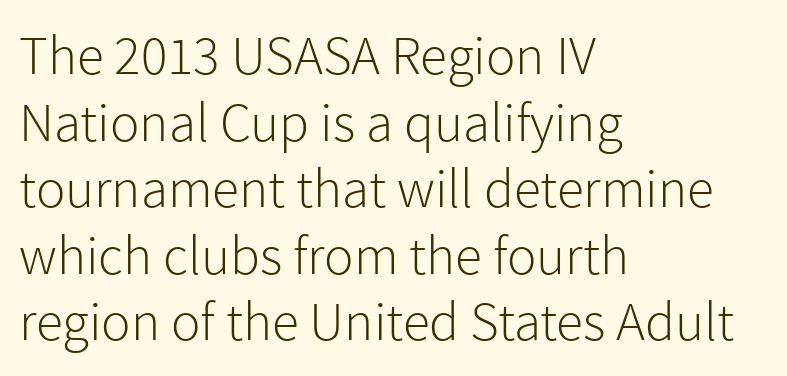
Q: Is the text bold? A: No.
Q: Is the text italic (slanted)? A: No, it is upright.
Q: Is the typeface a serif or a sans-serif typeface? A: Sans-serif.
Q: Is the text underlined? A: No.
Q: How is the paragraph aligned? A: Left-aligned.
Q: Is the spacing between letters normal or unusually wide? A: Normal.
Q: Width (condensed, normal, or wide)? A: Normal.
Q: x-height? A: Medium.
Q: Monospaced? A: No.
